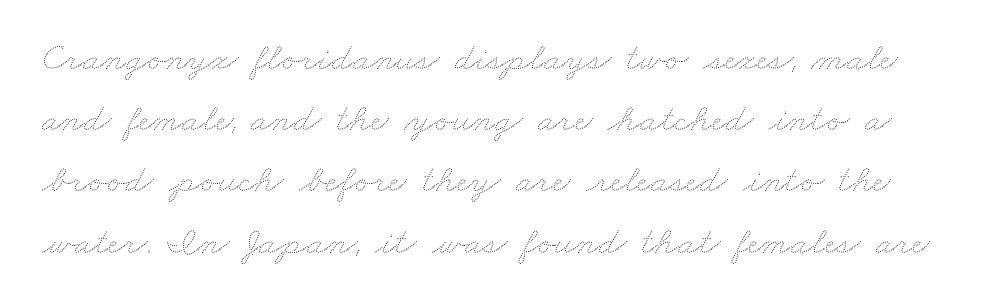
{"bold": "no", "weight": "thin", "width": "wide", "stroke_contrast": "medium", "x_height": "small", "monospaced": "no", "underline": "no", "line_spacing": "normal", "line_spacing_ratio": 1.57, "letter_spacing": "normal", "letter_spacing_em": 0.0, "glyph_px": 39}
